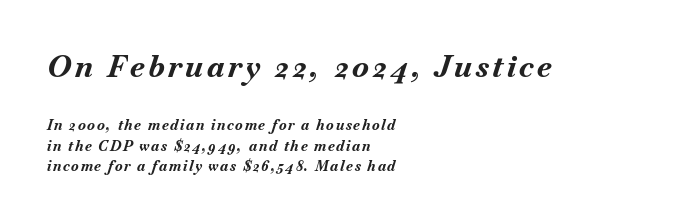
The image shows 30 px bold type, italic (leaning right); set left-aligned, normal line spacing (1.49x), not underlined; the first (top) block is 2.14x larger; medium stroke contrast and a small x-height.
